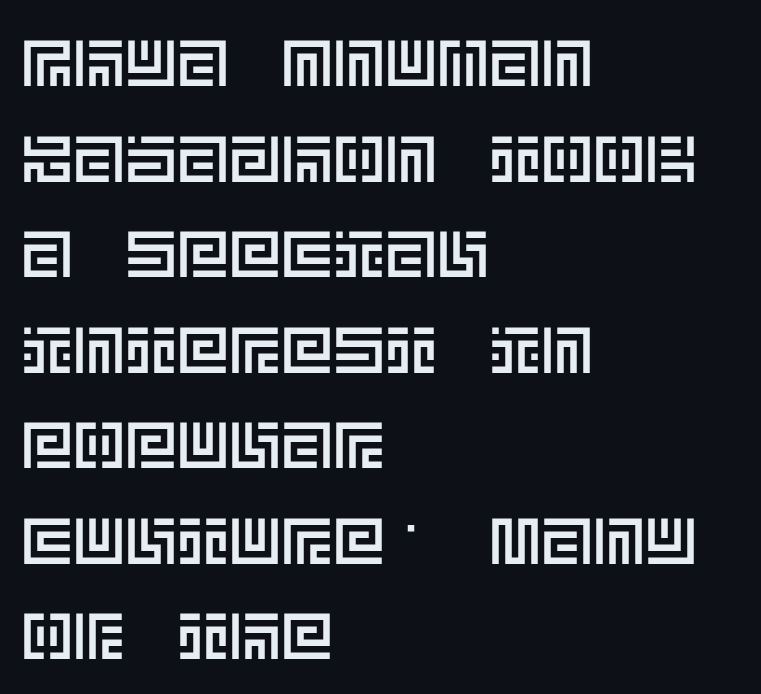
{"italic": "no", "width": "normal", "x_height": "large", "underline": "no", "align": "left", "line_spacing": "normal", "line_spacing_ratio": 1.47, "letter_spacing": "normal", "letter_spacing_em": 0.0, "glyph_px": 65}
